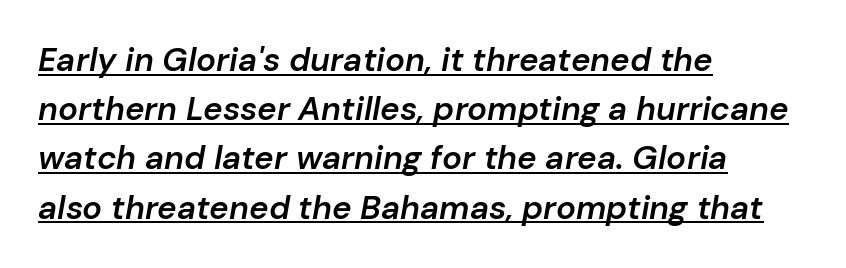
Q: Is the text bold? A: Semi-bold.
Q: Is the text italic (slanted)? A: Yes, it leans right by about 10 degrees.
Q: Is the text underlined? A: Yes.
Q: How is the paragraph aligned? A: Left-aligned.
Q: Is the spacing between letters normal or unusually wide? A: Normal.
Q: Is the spacing between lines tight, normal or loose? A: Normal.
Q: Width (condensed, normal, or wide)? A: Normal.
Q: Stroke contrast? A: Low.
Q: x-height? A: Medium.
Q: Monospaced? A: No.
